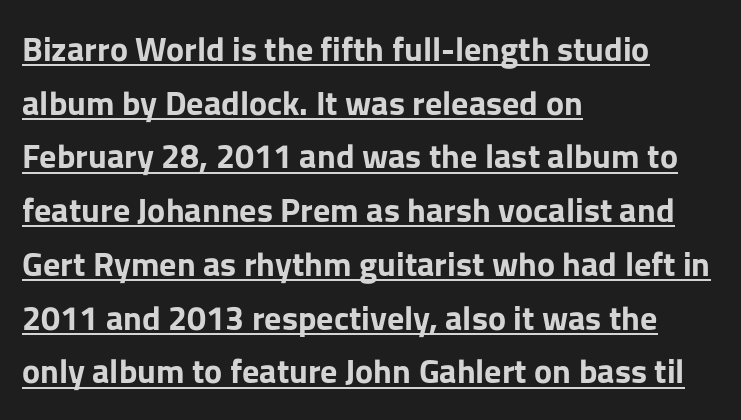
Posture: vertical. Looks like regular typesetting: each glyph gets only the width it needs. Plenty of ink on the page — the face is bold. Observe the ordinary spacing: letters are neighbours, not strangers.
